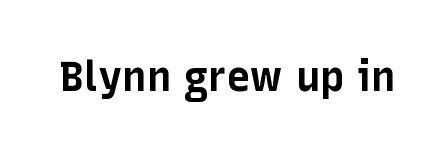
The image shows 41 px bold sans-serif type, upright; set normal letter spacing, not underlined; low stroke contrast and a medium x-height.
